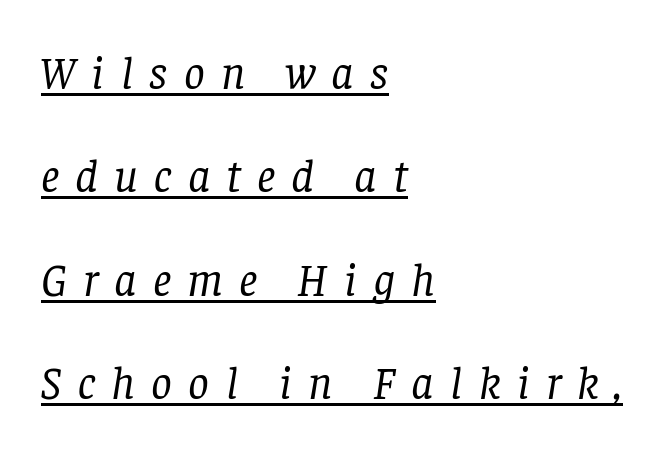
{"serif": "yes", "italic": "yes", "lean": "right", "slant_degrees": 8, "bold": "no", "weight": "regular", "width": "normal", "stroke_contrast": "low", "x_height": "large", "monospaced": "no", "underline": "yes", "align": "left", "line_spacing": "loose", "line_spacing_ratio": 2.25, "letter_spacing": "wide", "letter_spacing_em": 0.35, "glyph_px": 46}
